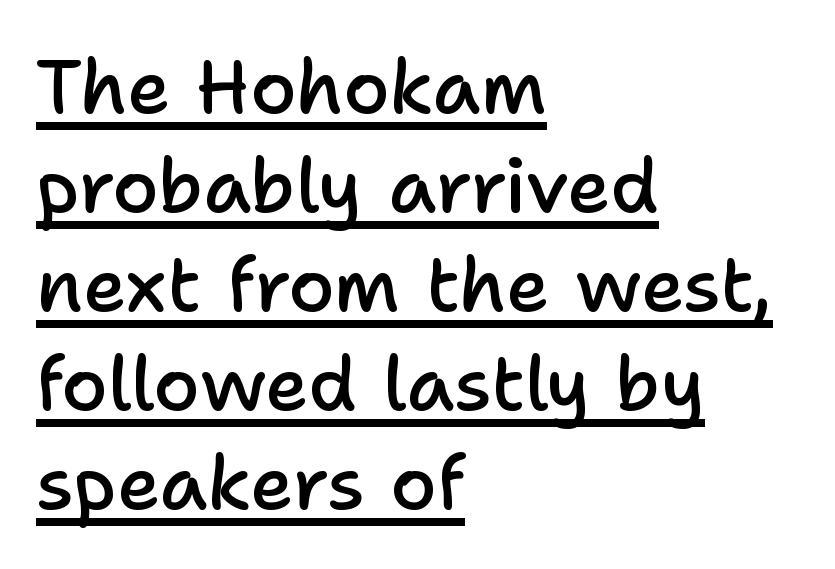
Q: Is the text bold? A: Semi-bold.
Q: Is the text italic (slanted)? A: No, it is upright.
Q: Is the typeface a serif or a sans-serif typeface? A: Sans-serif.
Q: Is the text underlined? A: Yes.
Q: How is the paragraph aligned? A: Left-aligned.
Q: Is the spacing between letters normal or unusually wide? A: Normal.
Q: Is the spacing between lines tight, normal or loose? A: Normal.
Q: Width (condensed, normal, or wide)? A: Normal.
Q: Stroke contrast? A: Low.
Q: x-height? A: Medium.
Q: Monospaced? A: No.
